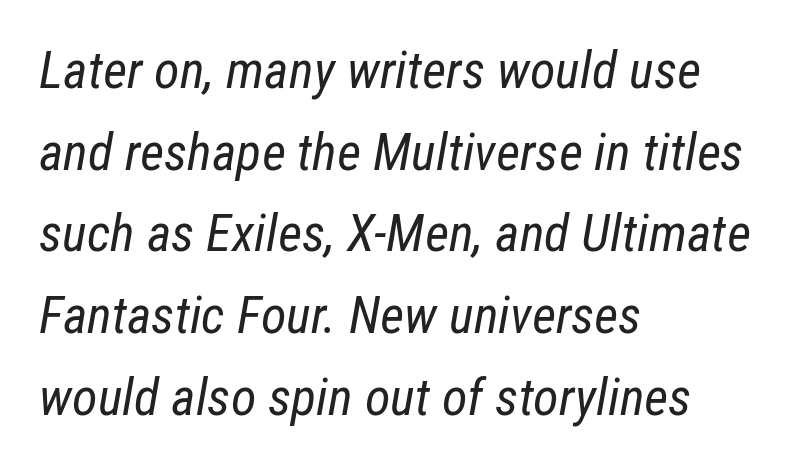
{"italic": "yes", "lean": "right", "slant_degrees": 12, "bold": "no", "weight": "regular", "width": "condensed", "stroke_contrast": "low", "x_height": "medium", "monospaced": "no", "underline": "no", "align": "left", "line_spacing": "normal", "line_spacing_ratio": 1.57, "letter_spacing": "normal", "letter_spacing_em": 0.0, "glyph_px": 52}
